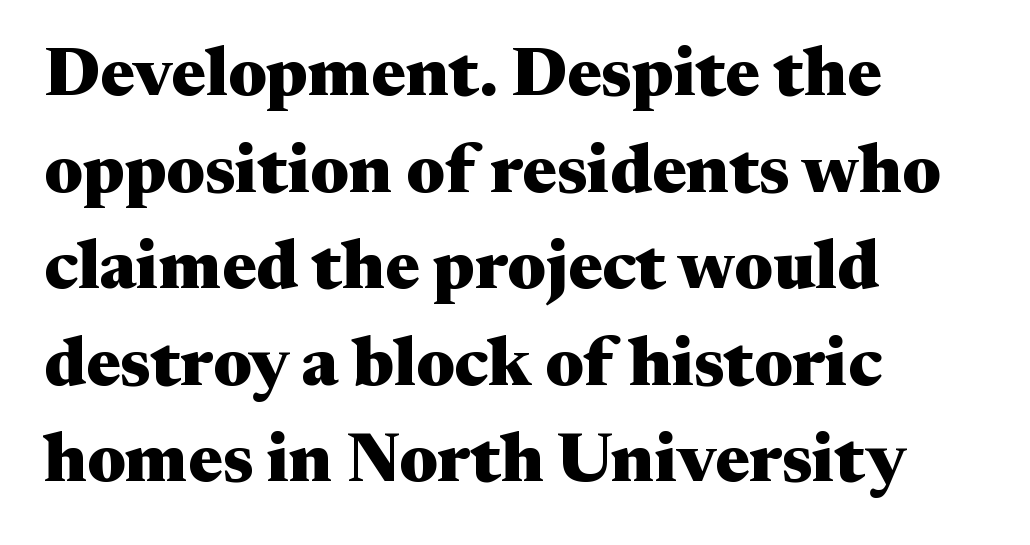
The image shows 69 px heavy, wide serif type, upright; set left-aligned, normal line spacing (1.4x), normal letter spacing, not underlined; medium stroke contrast and a medium x-height.
